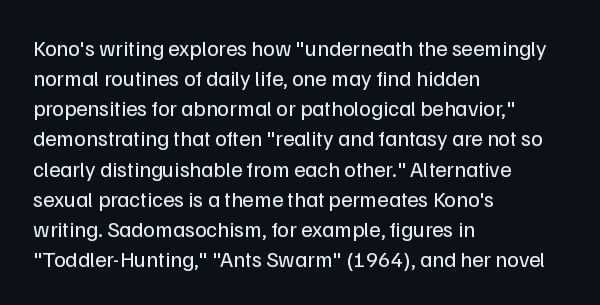
Q: Is the text bold? A: No.
Q: Is the text italic (slanted)? A: No, it is upright.
Q: Is the text underlined? A: No.
Q: How is the paragraph aligned? A: Left-aligned.
Q: Is the spacing between letters normal or unusually wide? A: Normal.
Q: Is the spacing between lines tight, normal or loose? A: Normal.
